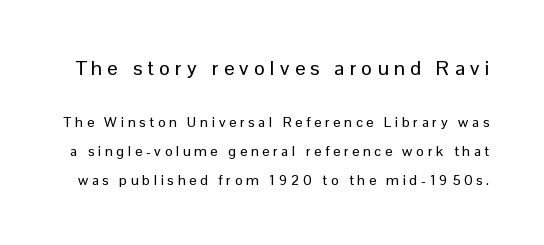
Q: Is the text italic (slanted)? A: No, it is upright.
Q: Is the text underlined? A: No.
Q: Is the spacing between letters normal or unusually wide? A: Unusually wide.
Q: Is the spacing between lines tight, normal or loose? A: Loose.
Q: Which block of text is set in a larger size, the first (top) or the second (bottom)? A: The first (top) one.
